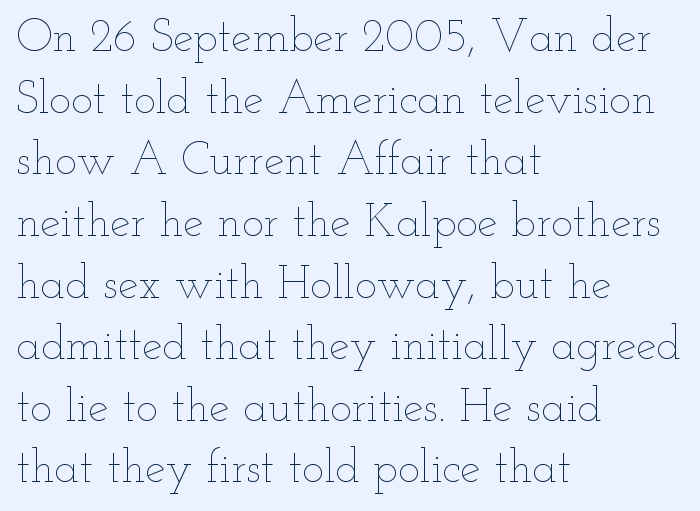
The image shows 46 px thin, wide type, upright; set left-aligned, normal line spacing (1.34x), normal letter spacing, not underlined; low stroke contrast and a small x-height.
